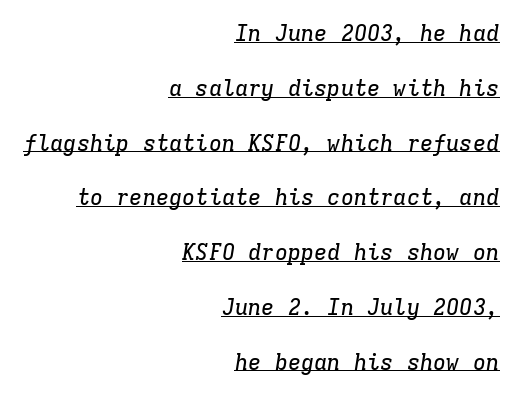
{"italic": "yes", "lean": "right", "slant_degrees": 9, "underline": "yes", "align": "right", "line_spacing": "loose", "line_spacing_ratio": 2.49, "letter_spacing": "normal", "letter_spacing_em": 0.0, "glyph_px": 22}
